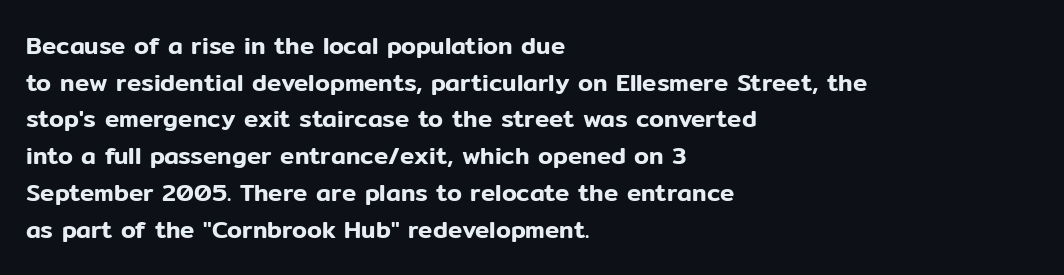
The image shows 24 px text type, upright; set left-aligned, normal line spacing (1.53x), normal letter spacing, not underlined.
